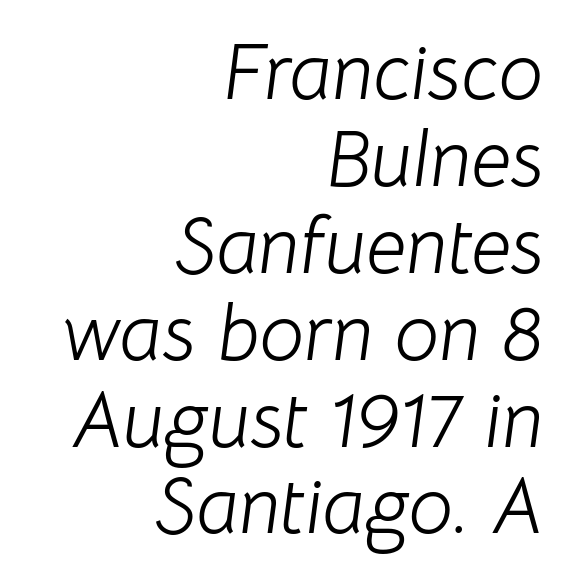
The passage shown is typed in a proportional face where columns would drift. One glance says dense: line gaps are narrower than usual. The lines are quadded right. The passage shown is not underscored anywhere. Rendered with sloped, italic letterforms.
